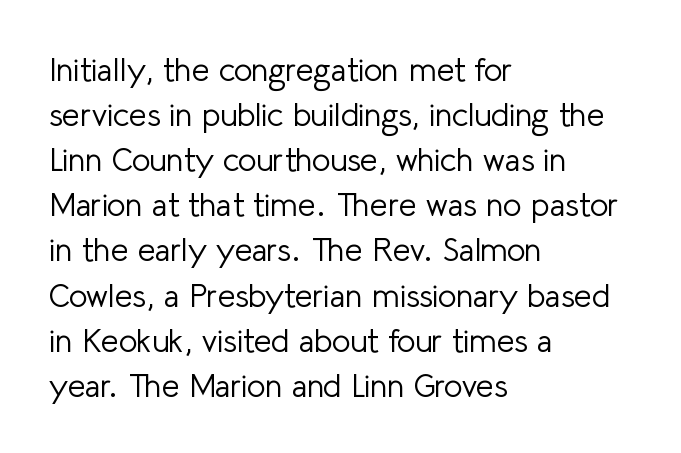
{"serif": "no", "italic": "no", "bold": "no", "weight": "light", "width": "normal", "stroke_contrast": "low", "x_height": "medium", "monospaced": "no", "underline": "no", "align": "left", "line_spacing": "normal", "line_spacing_ratio": 1.41, "letter_spacing": "normal", "letter_spacing_em": 0.0, "glyph_px": 32}
